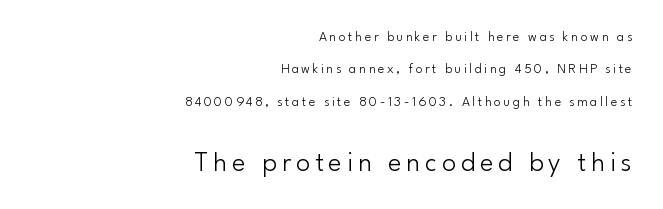
Q: Is the text bold? A: No.
Q: Is the text italic (slanted)? A: No, it is upright.
Q: Is the typeface a serif or a sans-serif typeface? A: Sans-serif.
Q: Is the text underlined? A: No.
Q: How is the paragraph aligned? A: Right-aligned.
Q: Is the spacing between lines tight, normal or loose? A: Loose.
Q: Which block of text is set in a larger size, the first (top) or the second (bottom)? A: The second (bottom) one.
Q: Width (condensed, normal, or wide)? A: Normal.
Q: Stroke contrast? A: Low.
Q: x-height? A: Small.
Q: Monospaced? A: No.
